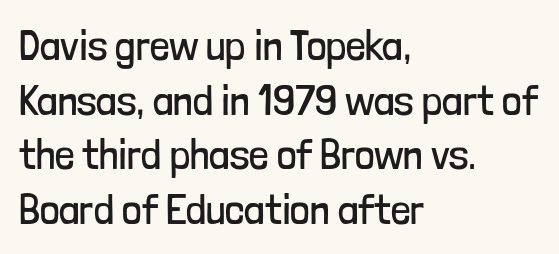
Q: Is the text bold? A: No.
Q: Is the text italic (slanted)? A: No, it is upright.
Q: Is the typeface a serif or a sans-serif typeface? A: Sans-serif.
Q: Is the text underlined? A: No.
Q: How is the paragraph aligned? A: Left-aligned.
Q: Is the spacing between letters normal or unusually wide? A: Normal.
Q: Is the spacing between lines tight, normal or loose? A: Normal.
Q: Width (condensed, normal, or wide)? A: Condensed.
Q: Stroke contrast? A: Low.
Q: x-height? A: Medium.
Q: Monospaced? A: No.
